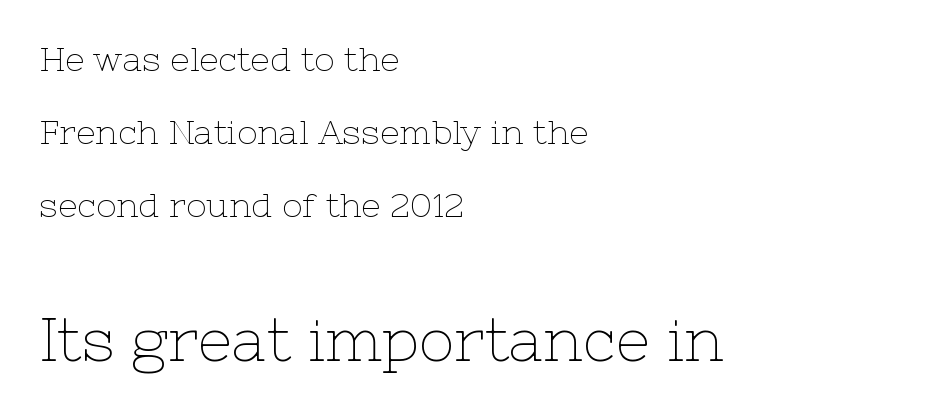
Q: Is the text bold? A: No.
Q: Is the text italic (slanted)? A: No, it is upright.
Q: Is the typeface a serif or a sans-serif typeface? A: Serif.
Q: Is the text underlined? A: No.
Q: How is the paragraph aligned? A: Left-aligned.
Q: Is the spacing between letters normal or unusually wide? A: Normal.
Q: Is the spacing between lines tight, normal or loose? A: Loose.
Q: Which block of text is set in a larger size, the first (top) or the second (bottom)? A: The second (bottom) one.
Q: Width (condensed, normal, or wide)? A: Normal.
Q: Stroke contrast? A: Low.
Q: x-height? A: Medium.
Q: Monospaced? A: No.
